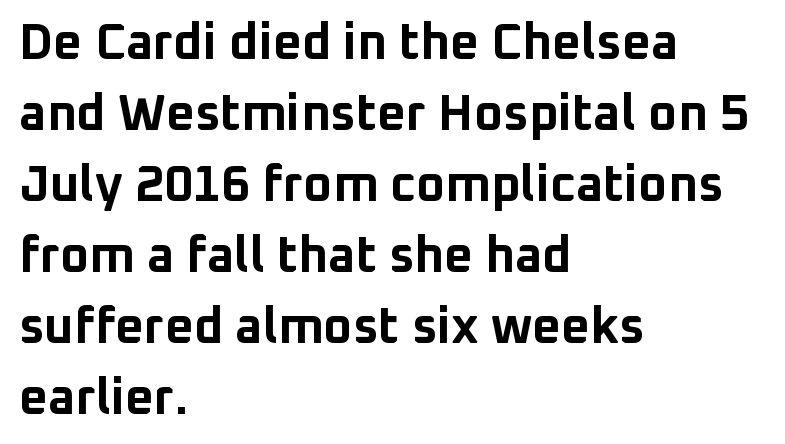
The image shows 50 px bold sans-serif type, upright; set left-aligned, normal line spacing (1.42x), normal letter spacing, not underlined; low stroke contrast and a medium x-height.
